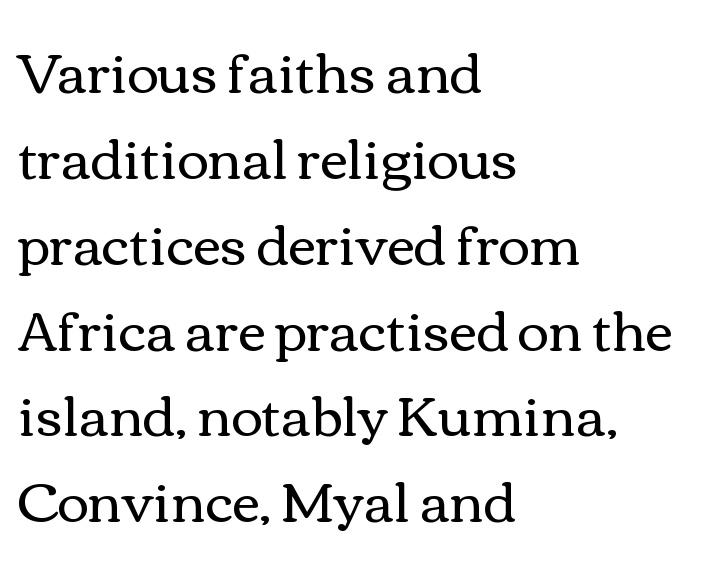
Think of a printed novel: that variable character pitch is what you see here. The rendering uses a moderate line-height, typical for paragraphs. These glyphs show unthickened strokes, regular width or finer. Each row of text sits above clean, open space.
